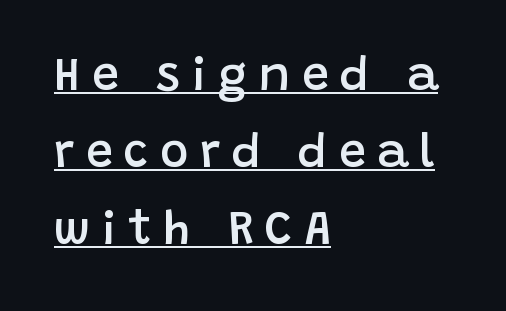
The image shows 48 px semibold sans-serif type, upright; set left-aligned, normal line spacing (1.6x), unusually wide letter spacing (+0.24 em), underlined; low stroke contrast and a large x-height.
